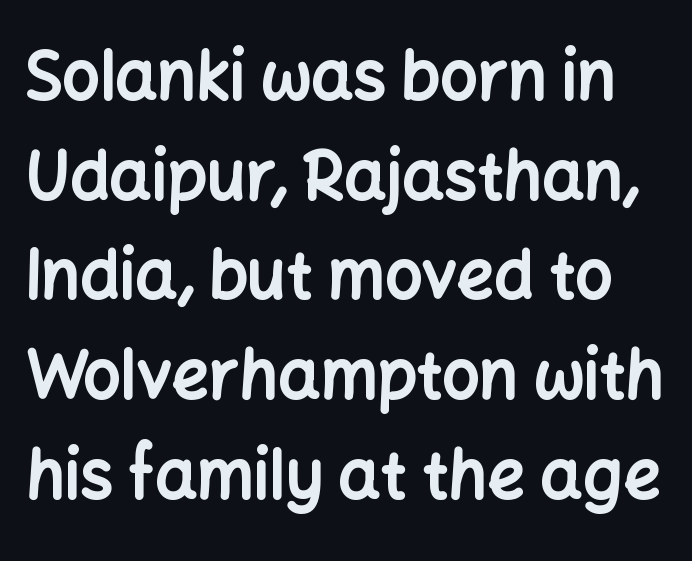
The image shows 66 px bold sans-serif type, upright; set normal line spacing (1.51x), normal letter spacing, not underlined; low stroke contrast and a medium x-height.
